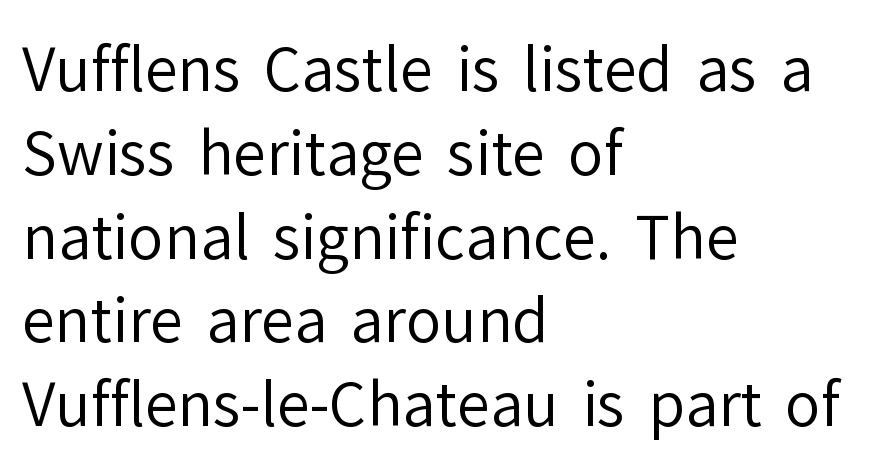
These glyphs show unthickened strokes, regular width or finer. One-word summary of the alignment: left. Compared with typical body copy, the letter spacing here is the same. A normal amount of white space separates one row of letters from the next.
